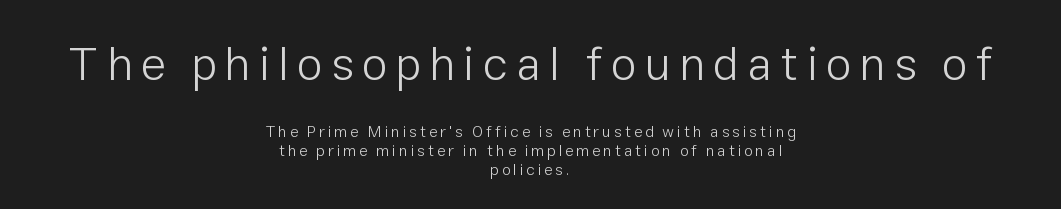
The rendering uses natural spacing where letterforms have individual widths. Heft: none added — not bold. The letters stand straight up with perfectly vertical stems. Bigger letters appear in the top chunk; the bottom chunk is reduced. Short and long lines alike share a common midpoint. Underline: absent.
